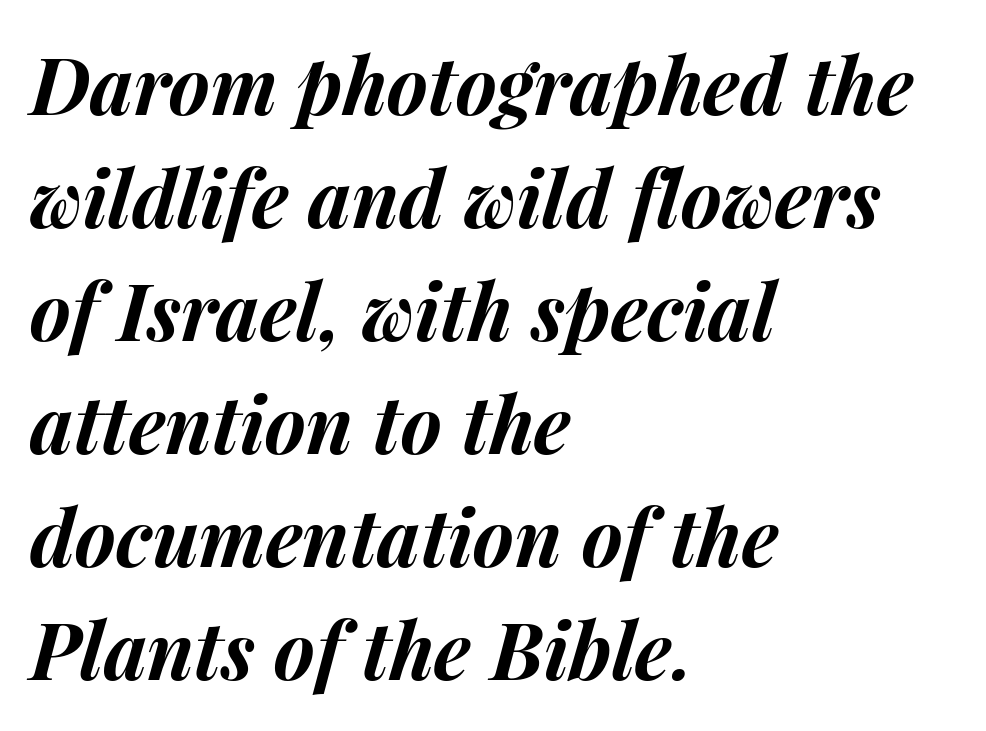
The image shows 78 px bold type, italic (leaning right); set left-aligned, normal line spacing (1.45x), normal letter spacing, not underlined; medium stroke contrast and a medium x-height.
